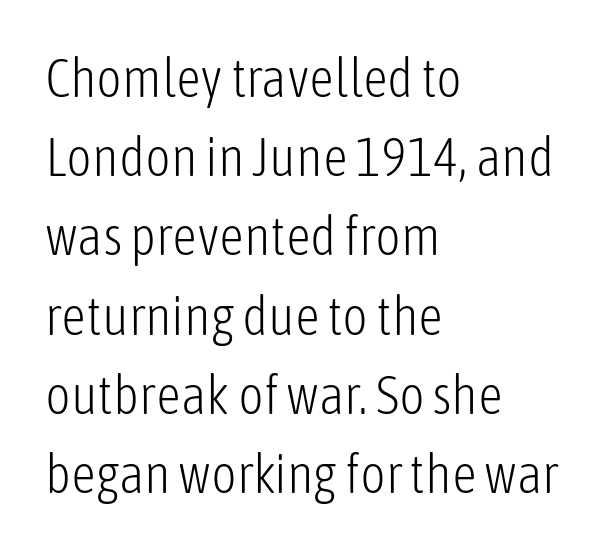
The image shows 55 px light, condensed sans-serif type, upright; set left-aligned, normal line spacing (1.44x), normal letter spacing, not underlined; low stroke contrast and a medium x-height.
